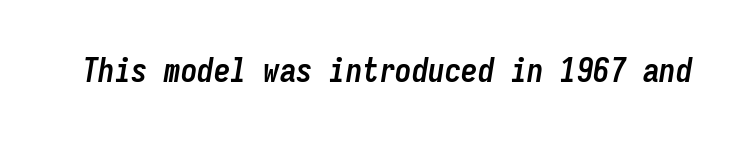
Q: Is the text bold? A: Yes.
Q: Is the text italic (slanted)? A: Yes, it leans right by about 9 degrees.
Q: Is the text underlined? A: No.
Q: Is the spacing between letters normal or unusually wide? A: Normal.
Q: Width (condensed, normal, or wide)? A: Condensed.
Q: Stroke contrast? A: Low.
Q: x-height? A: Medium.
Q: Monospaced? A: Yes.
